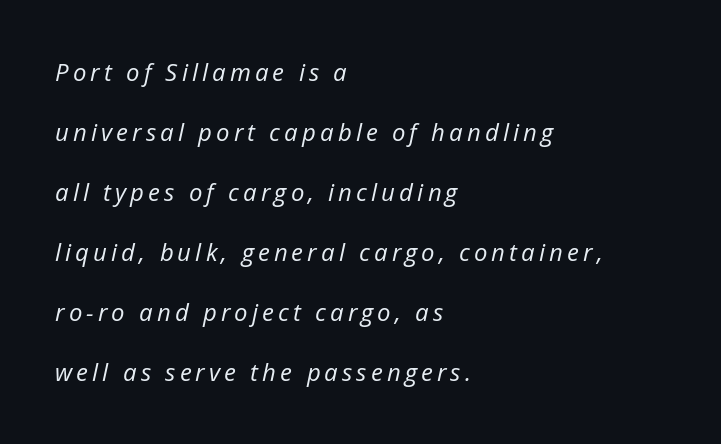
Q: Is the text bold? A: No.
Q: Is the text italic (slanted)? A: Yes, it leans right by about 12 degrees.
Q: Is the text underlined? A: No.
Q: How is the paragraph aligned? A: Left-aligned.
Q: Is the spacing between lines tight, normal or loose? A: Loose.
